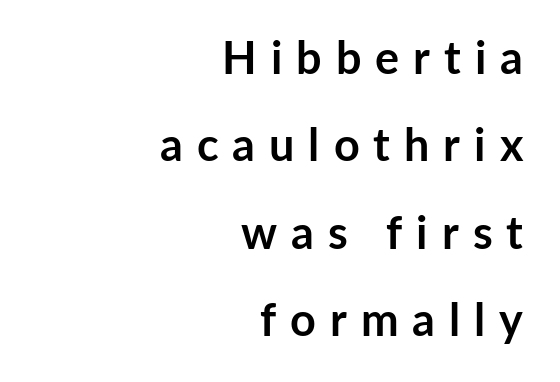
The image shows 45 px semibold sans-serif type, upright; set right-aligned, loose line spacing (1.94x), unusually wide letter spacing (+0.31 em), not underlined; low stroke contrast and a medium x-height.
